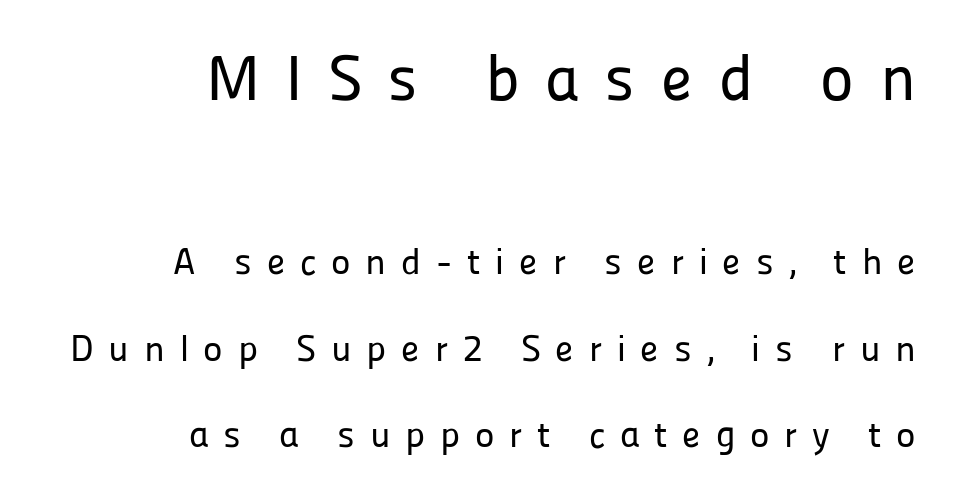
Q: Is the text italic (slanted)? A: No, it is upright.
Q: Is the typeface a serif or a sans-serif typeface? A: Sans-serif.
Q: Is the text underlined? A: No.
Q: How is the paragraph aligned? A: Right-aligned.
Q: Is the spacing between letters normal or unusually wide? A: Unusually wide.
Q: Is the spacing between lines tight, normal or loose? A: Loose.
Q: Which block of text is set in a larger size, the first (top) or the second (bottom)? A: The first (top) one.
Q: Width (condensed, normal, or wide)? A: Normal.
Q: Stroke contrast? A: Low.
Q: x-height? A: Medium.
Q: Monospaced? A: No.
